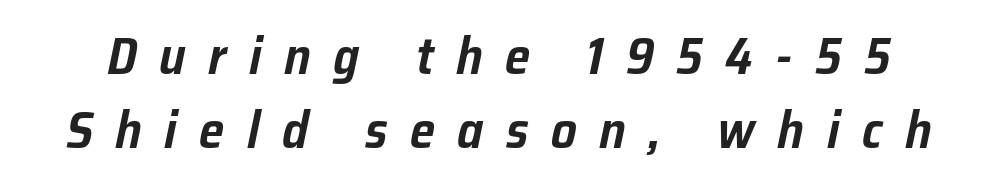
{"italic": "yes", "lean": "right", "slant_degrees": 12, "width": "normal", "stroke_contrast": "low", "x_height": "medium", "monospaced": "no", "underline": "no", "line_spacing": "normal", "line_spacing_ratio": 1.46, "letter_spacing": "wide", "letter_spacing_em": 0.44, "glyph_px": 51}
